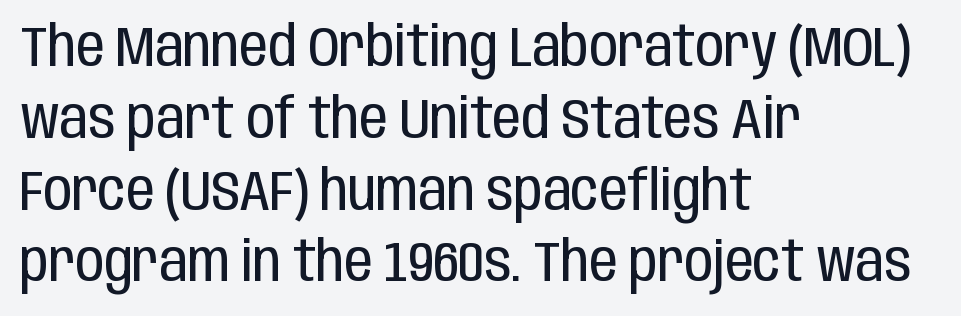
{"serif": "no", "italic": "no", "bold": "no", "weight": "regular", "width": "condensed", "stroke_contrast": "low", "x_height": "large", "monospaced": "no", "underline": "no", "align": "left", "line_spacing": "normal", "line_spacing_ratio": 1.26, "letter_spacing": "normal", "letter_spacing_em": 0.0, "glyph_px": 57}
